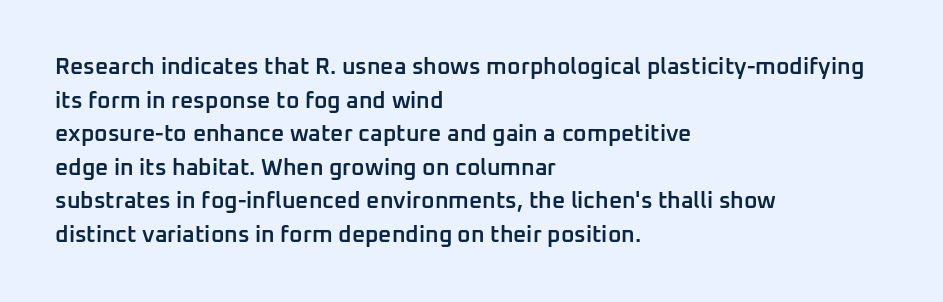
Is there any slant? The stems are plumb. Decoration check: the copy has no underline. Nothing unusual about the tracking: characters are spaced as the font intends. What weight is shown? A semibold, between regular and bold. The setting favours the left margin, as ordinary paragraphs usually do.
